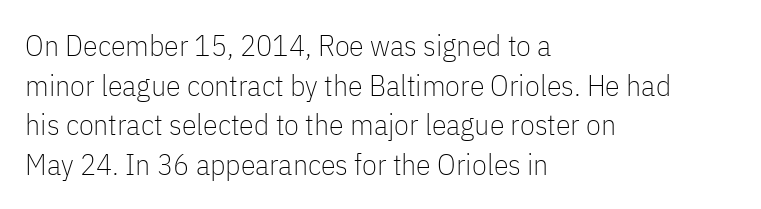
{"serif": "no", "italic": "no", "bold": "no", "weight": "thin", "width": "condensed", "stroke_contrast": "low", "x_height": "medium", "monospaced": "no", "underline": "no", "align": "left", "line_spacing": "normal", "line_spacing_ratio": 1.32, "letter_spacing": "normal", "letter_spacing_em": 0.0, "glyph_px": 30}
